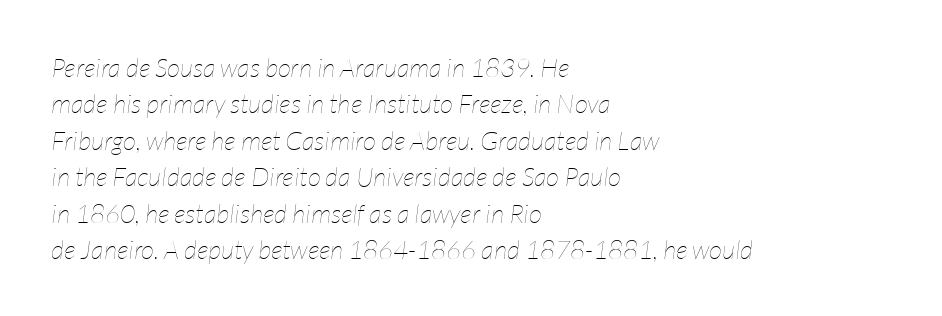
Q: Is the text bold? A: No.
Q: Is the text italic (slanted)? A: Yes, it leans right by about 7 degrees.
Q: Is the text underlined? A: No.
Q: How is the paragraph aligned? A: Left-aligned.
Q: Is the spacing between letters normal or unusually wide? A: Normal.
Q: Is the spacing between lines tight, normal or loose? A: Normal.
